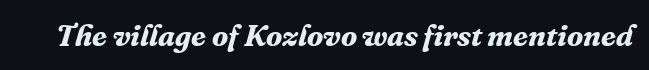
{"serif": "yes", "italic": "yes", "lean": "right", "slant_degrees": 16, "bold": "yes", "weight": "bold", "width": "normal", "stroke_contrast": "medium", "x_height": "medium", "monospaced": "no", "underline": "no", "letter_spacing": "normal", "letter_spacing_em": 0.0, "glyph_px": 30}
